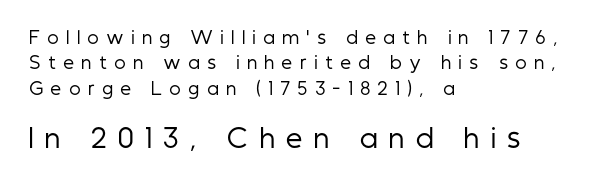
Q: Is the text bold? A: No.
Q: Is the text italic (slanted)? A: No, it is upright.
Q: Is the text underlined? A: No.
Q: How is the paragraph aligned? A: Left-aligned.
Q: Is the spacing between letters normal or unusually wide? A: Unusually wide.
Q: Is the spacing between lines tight, normal or loose? A: Normal.
Q: Which block of text is set in a larger size, the first (top) or the second (bottom)? A: The second (bottom) one.
